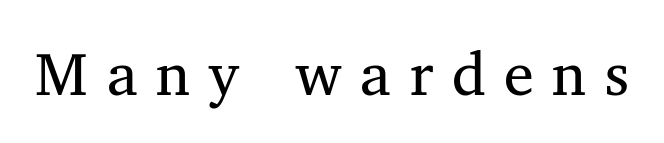
{"serif": "yes", "italic": "no", "bold": "no", "weight": "regular", "width": "normal", "stroke_contrast": "medium", "x_height": "medium", "monospaced": "no", "underline": "no", "letter_spacing": "wide", "letter_spacing_em": 0.31, "glyph_px": 60}
